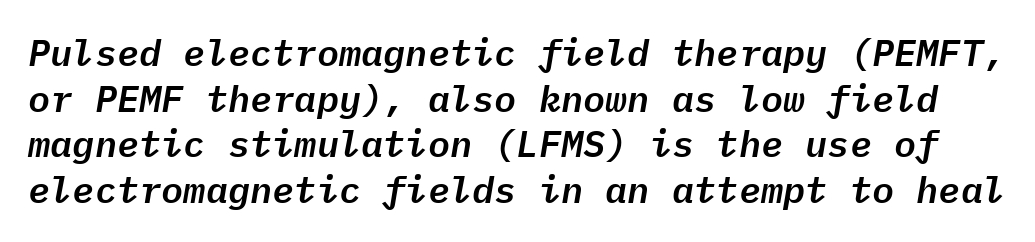
{"italic": "yes", "lean": "right", "slant_degrees": 9, "width": "normal", "stroke_contrast": "low", "x_height": "medium", "monospaced": "yes", "underline": "no", "line_spacing_ratio": 1.23, "letter_spacing": "normal", "letter_spacing_em": 0.0, "glyph_px": 37}
